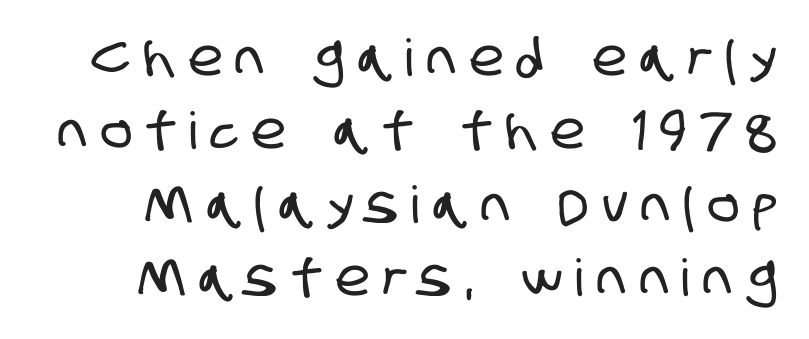
Honestly, there is no underline to notice here at all. This sample uses expanded letter spacing, leaving extra air between glyphs. Regular leading. The text was rendered using a sans face with plain stroke endings.
